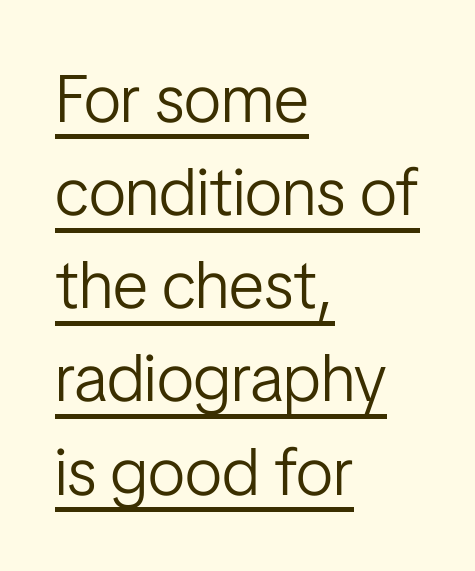
{"serif": "no", "italic": "no", "bold": "no", "weight": "light", "width": "condensed", "stroke_contrast": "low", "x_height": "medium", "monospaced": "no", "underline": "yes", "align": "left", "line_spacing": "normal", "line_spacing_ratio": 1.39, "letter_spacing": "normal", "letter_spacing_em": 0.0, "glyph_px": 67}
